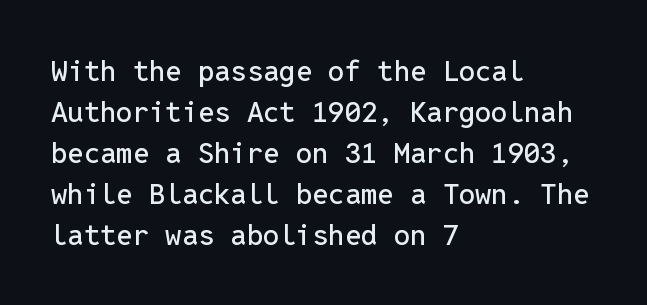
Q: Is the text italic (slanted)? A: No, it is upright.
Q: Is the typeface a serif or a sans-serif typeface? A: Sans-serif.
Q: Is the text underlined? A: No.
Q: How is the paragraph aligned? A: Left-aligned.
Q: Is the spacing between letters normal or unusually wide? A: Normal.
Q: Is the spacing between lines tight, normal or loose? A: Normal.
Q: Width (condensed, normal, or wide)? A: Normal.
Q: Stroke contrast? A: Low.
Q: x-height? A: Medium.
Q: Monospaced? A: Yes.
